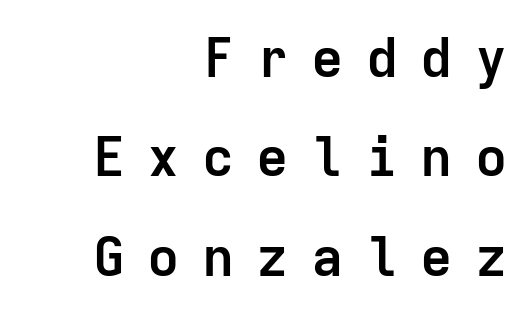
Q: Is the text bold? A: Yes.
Q: Is the text italic (slanted)? A: No, it is upright.
Q: Is the typeface a serif or a sans-serif typeface? A: Sans-serif.
Q: Is the text underlined? A: No.
Q: How is the paragraph aligned? A: Right-aligned.
Q: Is the spacing between letters normal or unusually wide? A: Unusually wide.
Q: Width (condensed, normal, or wide)? A: Normal.
Q: Stroke contrast? A: Low.
Q: x-height? A: Medium.
Q: Monospaced? A: Yes.
